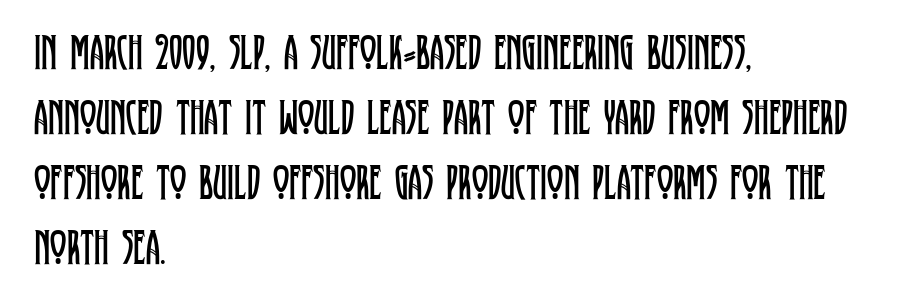
{"serif": "yes", "italic": "no", "bold": "no", "weight": "regular", "width": "condensed", "stroke_contrast": "low", "x_height": "large", "monospaced": "no", "underline": "no", "align": "left", "line_spacing": "normal", "line_spacing_ratio": 1.3, "letter_spacing": "normal", "letter_spacing_em": 0.0, "glyph_px": 50}
